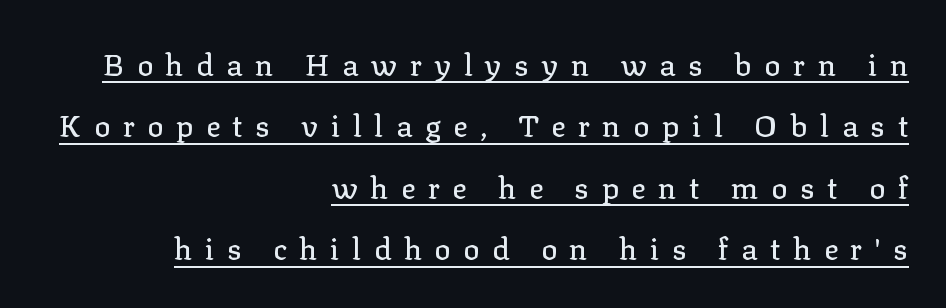
The image shows 30 px serif type, upright; set right-aligned, loose line spacing (2.05x), unusually wide letter spacing (+0.42 em), underlined; low stroke contrast and a medium x-height.
